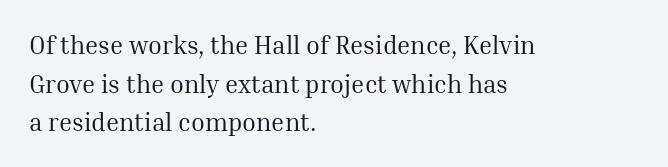
{"italic": "no", "bold": "no", "underline": "no", "align": "left", "line_spacing": "normal", "line_spacing_ratio": 1.55, "letter_spacing": "normal", "letter_spacing_em": 0.0, "glyph_px": 25}
